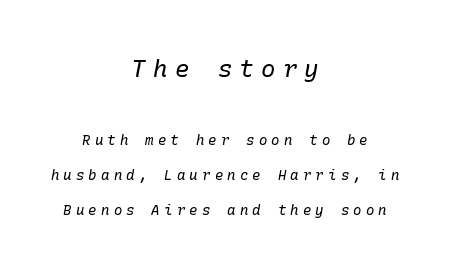
Q: Is the text bold? A: No.
Q: Is the text italic (slanted)? A: Yes, it leans right by about 10 degrees.
Q: Is the text underlined? A: No.
Q: How is the paragraph aligned? A: Centered.
Q: Is the spacing between letters normal or unusually wide? A: Unusually wide.
Q: Is the spacing between lines tight, normal or loose? A: Loose.
Q: Which block of text is set in a larger size, the first (top) or the second (bottom)? A: The first (top) one.
